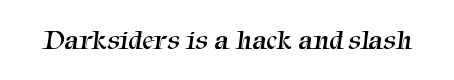
The letterforms sit at book weight or below. Caption: standard tracking, unaltered. The face used here is proportionally spaced, like ordinary book or web type. Is this a sans? No — the strokes have serifs. The specimen omits any rule beneath the text block's lines.
